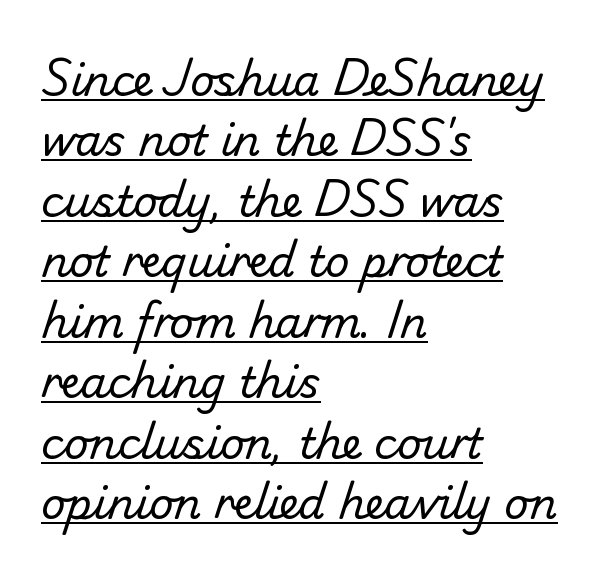
Stems here are at most as thick as an everyday book face. In terms of leading, this rendering sits right in the middle. Look at the tracking — it's just the regular setting, nothing added. The rendering uses natural spacing where letterforms have individual widths.
